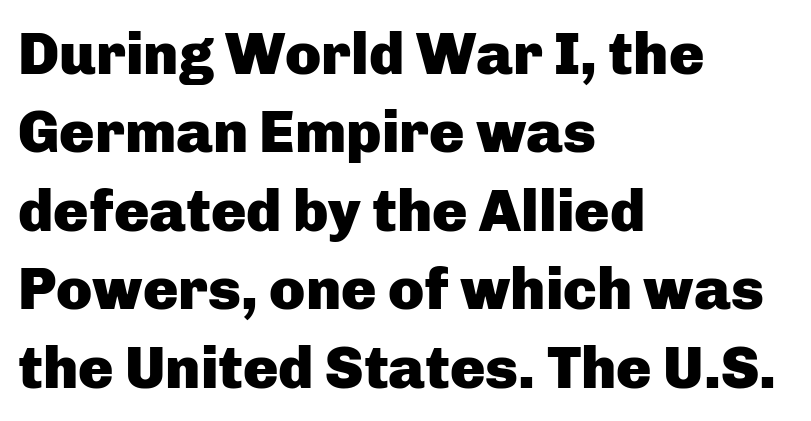
{"serif": "no", "italic": "no", "bold": "yes", "weight": "heavy", "width": "normal", "stroke_contrast": "low", "x_height": "medium", "monospaced": "no", "underline": "no", "align": "left", "line_spacing": "normal", "line_spacing_ratio": 1.33, "letter_spacing": "normal", "letter_spacing_em": 0.0, "glyph_px": 59}
